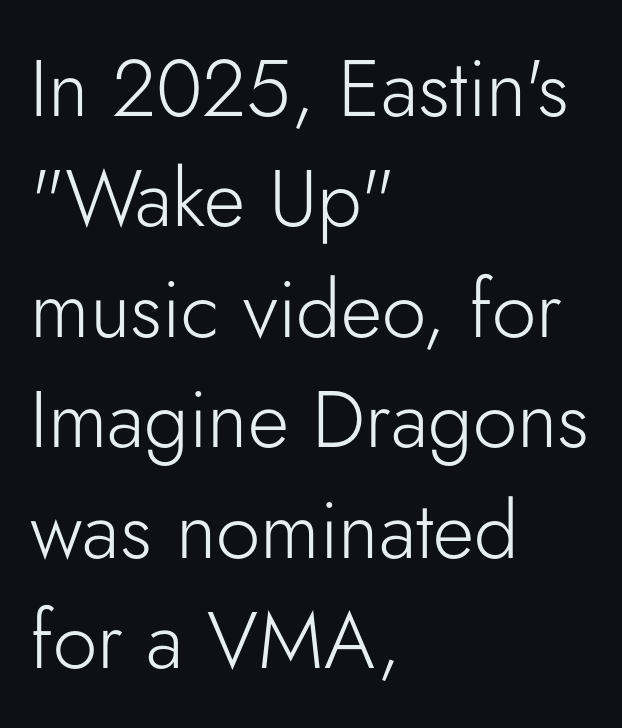
The letters advance in unequal steps, a hallmark of proportional type. In terms of posture, this sample is upright. The ragged edge is on the right, which tells us the setting is flush left. Baseline-to-baseline distance is the conventional proportion of letter height.
